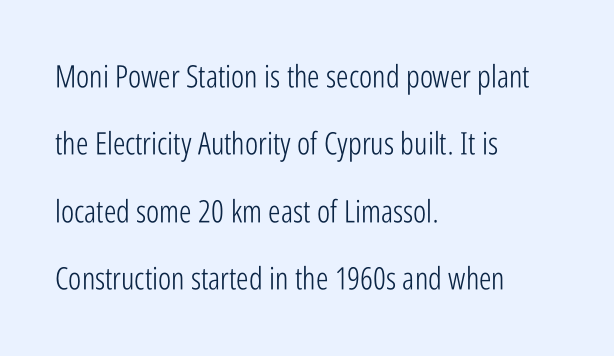
{"serif": "no", "italic": "no", "bold": "no", "weight": "light", "width": "condensed", "stroke_contrast": "low", "x_height": "medium", "monospaced": "no", "underline": "no", "align": "left", "line_spacing": "loose", "line_spacing_ratio": 2.17, "letter_spacing": "normal", "letter_spacing_em": 0.0, "glyph_px": 31}
